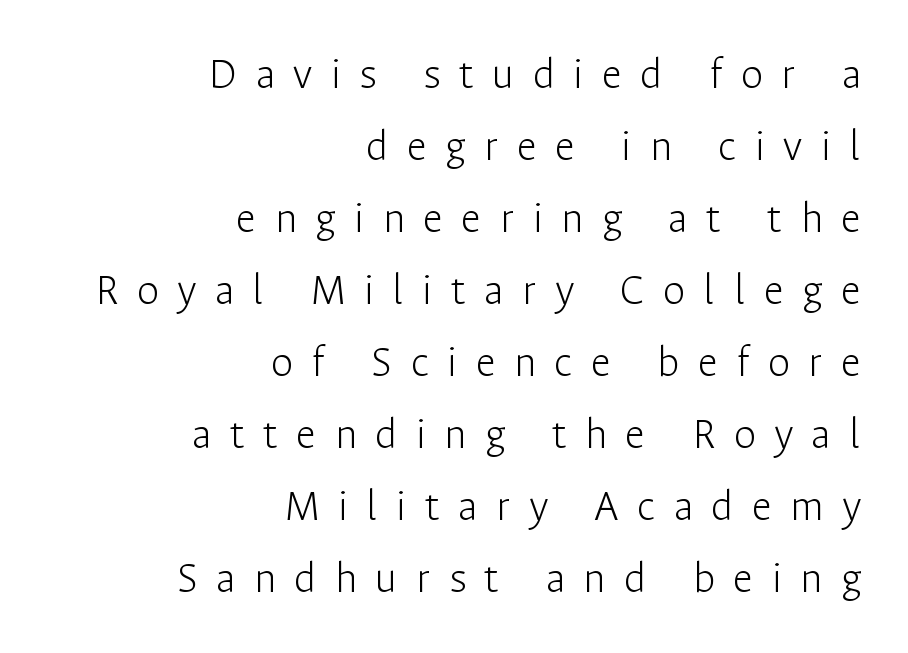
The image shows 45 px light sans-serif type, upright; set right-aligned, normal line spacing (1.6x), unusually wide letter spacing (+0.41 em), not underlined; low stroke contrast and a medium x-height.
